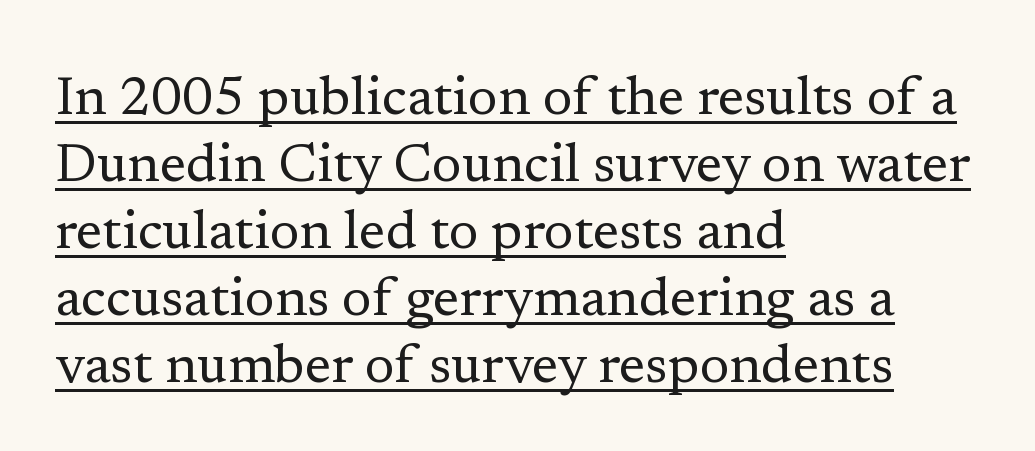
The image shows 54 px regular-weight serif type, upright; set left-aligned, line spacing 1.24x, normal letter spacing, underlined; low stroke contrast and a medium x-height.
